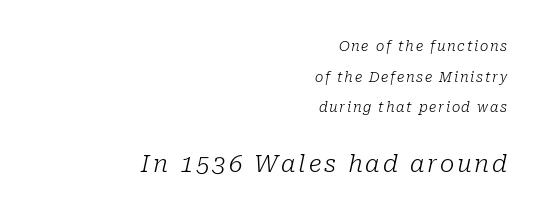
The image shows 24 px text type, italic (leaning right); set right-aligned, loose line spacing (2.18x), not underlined; the second (bottom) block is 1.71x larger.
